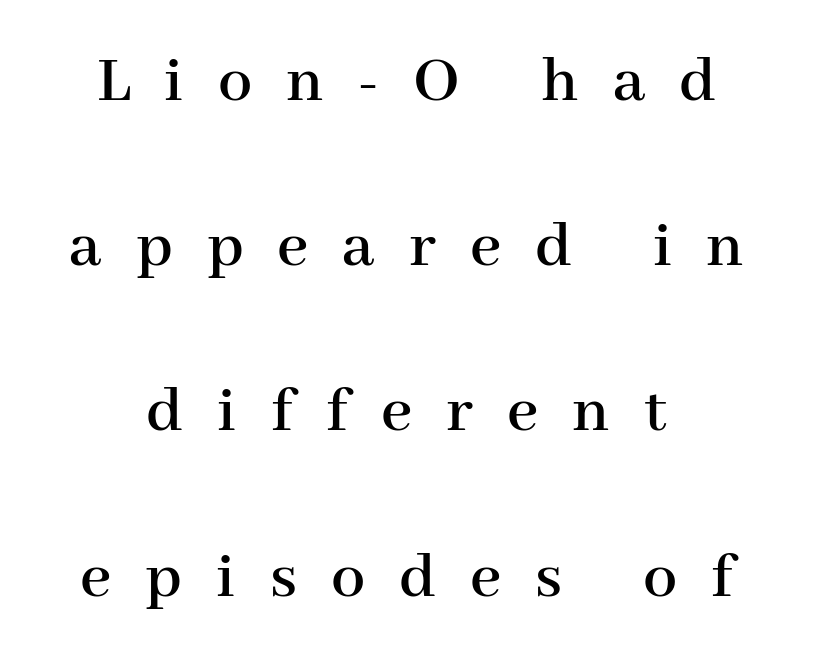
{"serif": "yes", "italic": "no", "width": "normal", "stroke_contrast": "high", "x_height": "medium", "monospaced": "no", "underline": "no", "align": "center", "line_spacing": "loose", "line_spacing_ratio": 2.43, "letter_spacing": "wide", "letter_spacing_em": 0.5, "glyph_px": 68}
